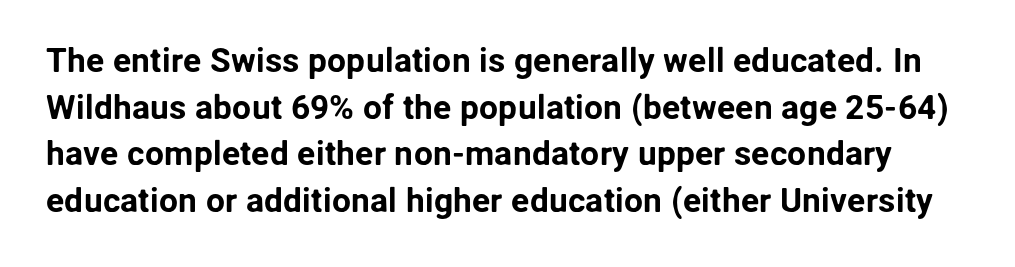
Q: Is the text italic (slanted)? A: No, it is upright.
Q: Is the typeface a serif or a sans-serif typeface? A: Sans-serif.
Q: Is the text underlined? A: No.
Q: Is the spacing between letters normal or unusually wide? A: Normal.
Q: Is the spacing between lines tight, normal or loose? A: Normal.
Q: Width (condensed, normal, or wide)? A: Normal.
Q: Stroke contrast? A: Low.
Q: x-height? A: Medium.
Q: Monospaced? A: No.
